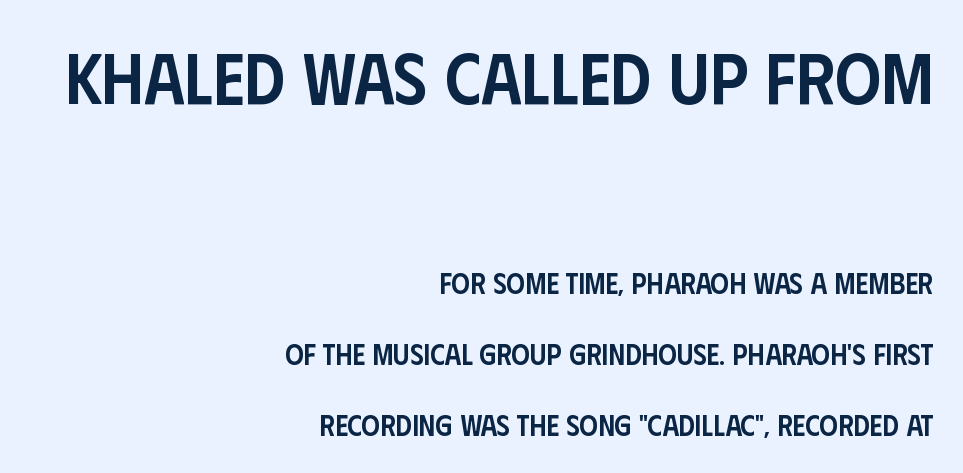
In terms of letterform style, serifs are entirely absent. The leading is generous, giving the passage an open texture. Proportional: the letters do not fall into vertical columns. Which margin do the lines hug? The right one — the left edge is uneven. A bare baseline throughout the passage.
